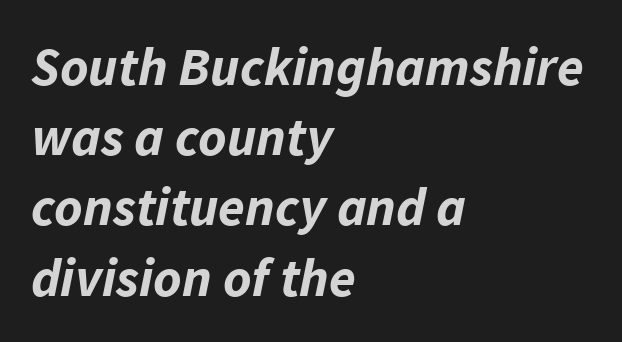
{"italic": "yes", "lean": "right", "slant_degrees": 11, "bold": "yes", "weight": "bold", "width": "normal", "stroke_contrast": "low", "x_height": "medium", "monospaced": "no", "underline": "no", "align": "left", "line_spacing": "normal", "line_spacing_ratio": 1.3, "letter_spacing": "normal", "letter_spacing_em": 0.0, "glyph_px": 54}
